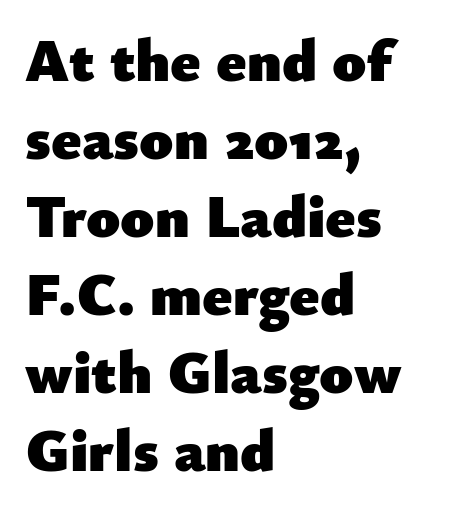
The image shows 61 px heavy sans-serif type, upright; set left-aligned, normal line spacing (1.28x), normal letter spacing, not underlined; low stroke contrast and a small x-height.
